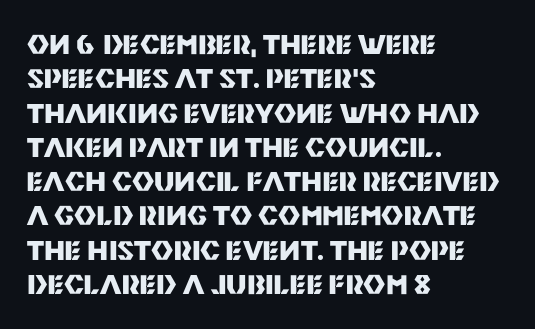
A typesetter would mark this as roman, not italic. Does the copy run flush right? No — it runs flush left. These words are printed bold, with thick strokes throughout. Successive baselines arrive at the customary interval. Caption: standard tracking, unaltered.
